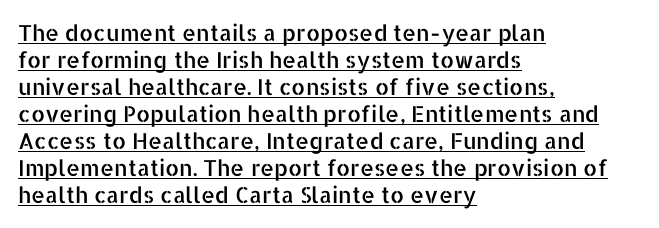
Q: Is the text italic (slanted)? A: No, it is upright.
Q: Is the text underlined? A: Yes.
Q: How is the paragraph aligned? A: Left-aligned.
Q: Is the spacing between letters normal or unusually wide? A: Normal.
